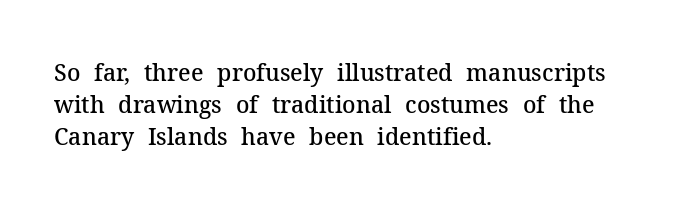
Compared with an ordinary text face, these strokes are moderately heavier — a semibold. Unlike italic type, these characters show no tilt at all. The leading is moderate, giving the passage an even texture. No extra tracking has been applied to these lines.
